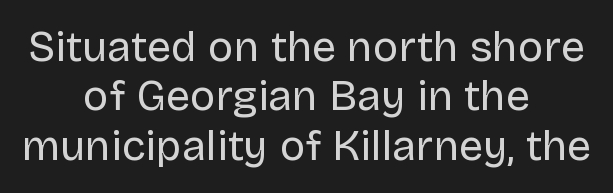
Q: Is the text bold? A: No.
Q: Is the text italic (slanted)? A: No, it is upright.
Q: Is the typeface a serif or a sans-serif typeface? A: Sans-serif.
Q: Is the text underlined? A: No.
Q: How is the paragraph aligned? A: Centered.
Q: Is the spacing between letters normal or unusually wide? A: Normal.
Q: Is the spacing between lines tight, normal or loose? A: Tight.
Q: Width (condensed, normal, or wide)? A: Normal.
Q: Stroke contrast? A: Low.
Q: x-height? A: Large.
Q: Monospaced? A: No.
